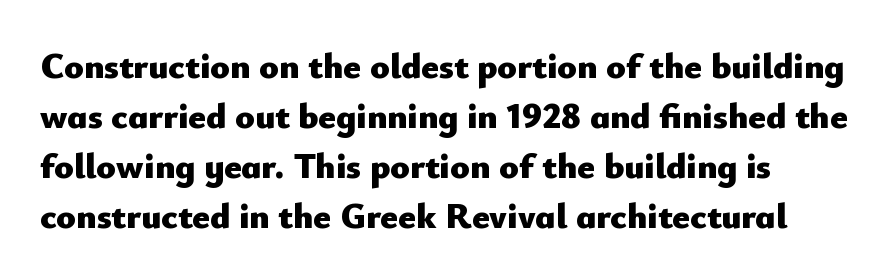
{"serif": "no", "italic": "no", "bold": "yes", "weight": "heavy", "width": "normal", "stroke_contrast": "low", "x_height": "small", "monospaced": "no", "underline": "no", "align": "left", "line_spacing": "normal", "line_spacing_ratio": 1.39, "letter_spacing": "normal", "letter_spacing_em": 0.0, "glyph_px": 36}
